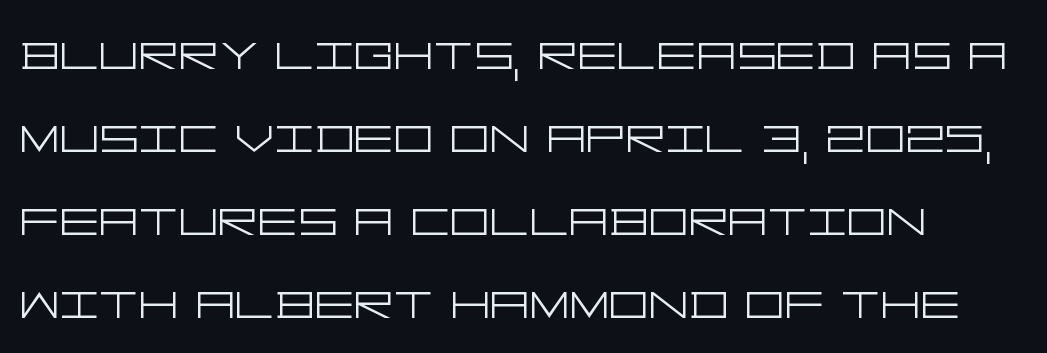
Q: Is the text bold? A: No.
Q: Is the text italic (slanted)? A: No, it is upright.
Q: Is the typeface a serif or a sans-serif typeface? A: Sans-serif.
Q: Is the text underlined? A: No.
Q: Is the spacing between letters normal or unusually wide? A: Normal.
Q: Is the spacing between lines tight, normal or loose? A: Normal.
Q: Width (condensed, normal, or wide)? A: Wide.
Q: Stroke contrast? A: Low.
Q: x-height? A: Large.
